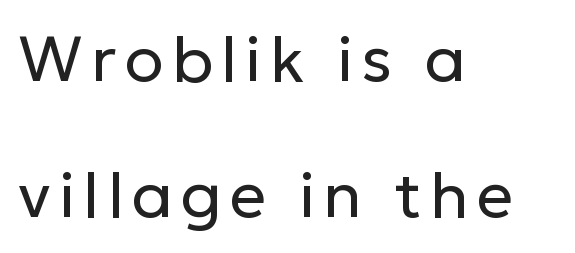
{"serif": "no", "italic": "no", "bold": "no", "weight": "regular", "width": "normal", "stroke_contrast": "low", "x_height": "medium", "monospaced": "no", "underline": "no", "align": "left", "line_spacing": "loose", "line_spacing_ratio": 2.12, "glyph_px": 64}
